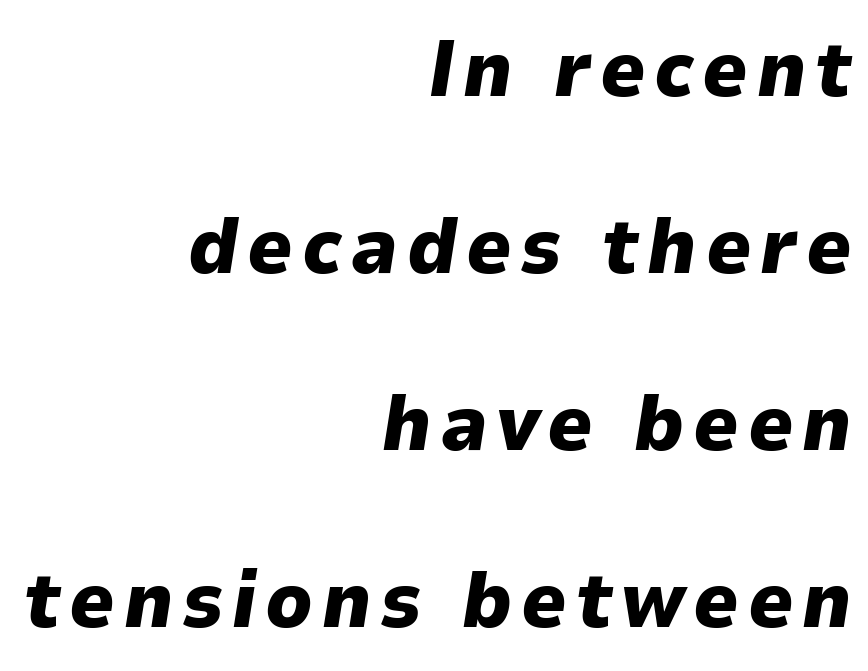
Q: Is the text bold? A: Yes.
Q: Is the text italic (slanted)? A: Yes, it leans right by about 9 degrees.
Q: Is the text underlined? A: No.
Q: How is the paragraph aligned? A: Right-aligned.
Q: Is the spacing between lines tight, normal or loose? A: Loose.
Q: Width (condensed, normal, or wide)? A: Normal.
Q: Stroke contrast? A: Low.
Q: x-height? A: Medium.
Q: Monospaced? A: No.
